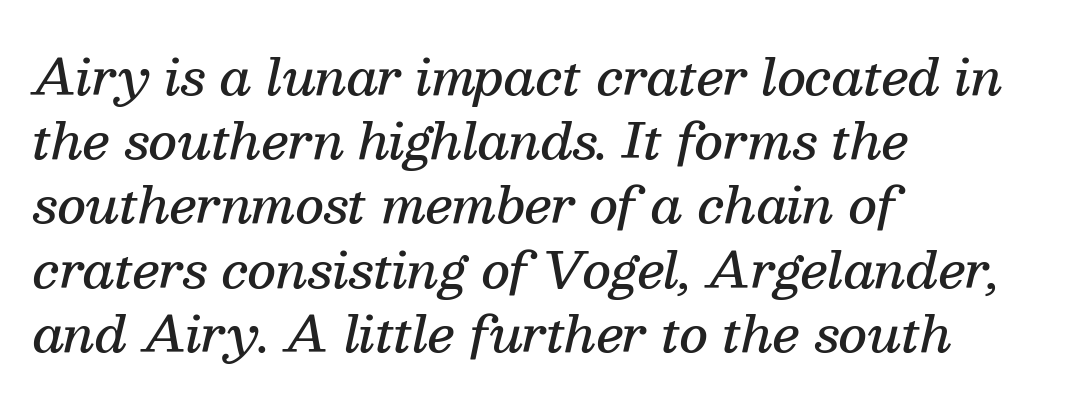
The image shows 49 px semibold serif type, italic (leaning right); set left-aligned, normal line spacing (1.31x), normal letter spacing, not underlined; medium stroke contrast and a medium x-height.
